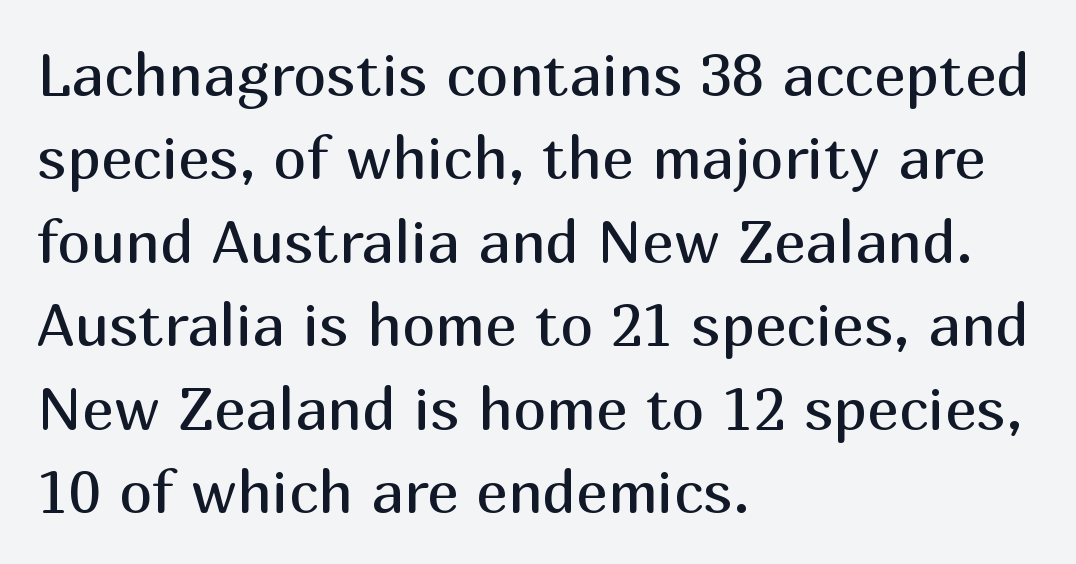
The image shows 60 px regular-weight sans-serif type, upright; set left-aligned, normal line spacing (1.39x), normal letter spacing, not underlined; medium stroke contrast and a medium x-height.
